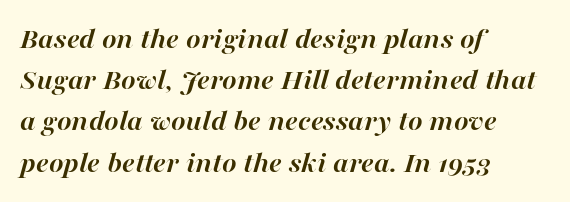
The image shows 31 px semibold type, italic (leaning right); set left-aligned, normal line spacing (1.33x), normal letter spacing, not underlined; high stroke contrast and a medium x-height.
